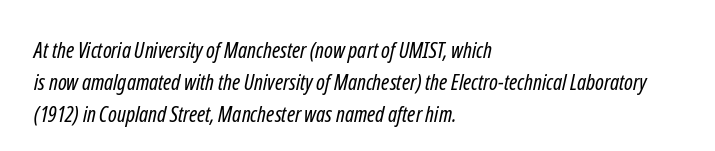
Q: Is the text bold? A: No.
Q: Is the text underlined? A: No.
Q: How is the paragraph aligned? A: Left-aligned.
Q: Is the spacing between letters normal or unusually wide? A: Normal.
Q: Is the spacing between lines tight, normal or loose? A: Normal.
